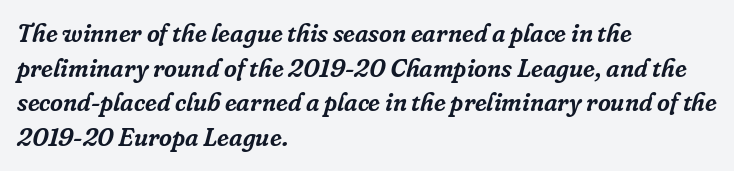
Q: Is the text italic (slanted)? A: Yes, it leans right by about 16 degrees.
Q: Is the text underlined? A: No.
Q: How is the paragraph aligned? A: Left-aligned.
Q: Is the spacing between letters normal or unusually wide? A: Normal.
Q: Is the spacing between lines tight, normal or loose? A: Normal.
